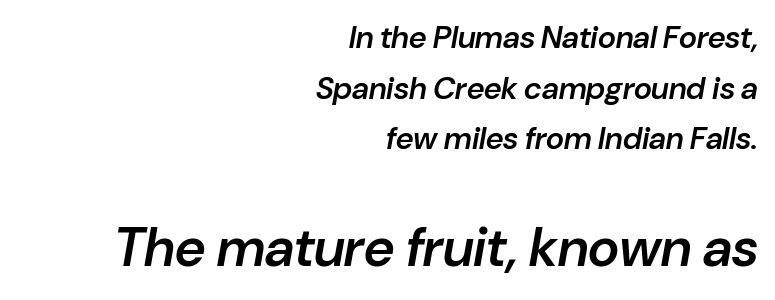
{"italic": "yes", "lean": "right", "slant_degrees": 10, "bold": "semi", "weight": "semibold", "width": "normal", "stroke_contrast": "low", "x_height": "medium", "monospaced": "no", "underline": "no", "align": "right", "line_spacing": "normal", "line_spacing_ratio": 1.63, "letter_spacing": "normal", "letter_spacing_em": 0.0, "larger_block": "second", "size_ratio": 1.74, "glyph_px": 54}
